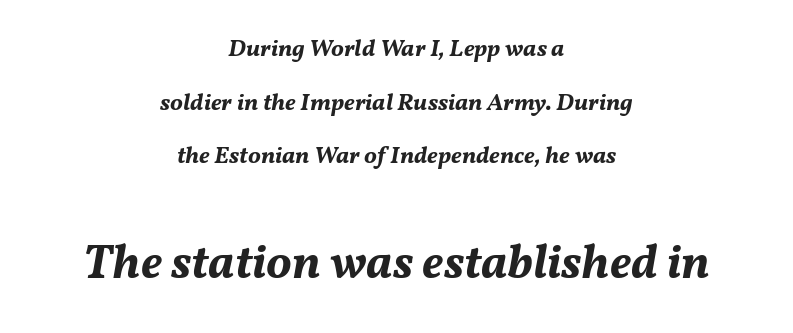
The passage shown is not underscored anywhere. Tall strokes in this sample are angled rather than plumb. Is this a fixed-width face? No — the glyphs have proportional, varying widths. The letters are bold, with thick, heavy strokes.
